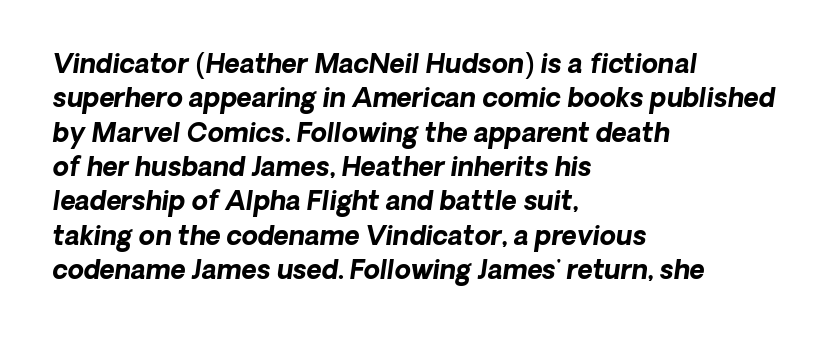
{"italic": "yes", "lean": "right", "slant_degrees": 8, "bold": "yes", "underline": "no", "align": "left", "line_spacing": "normal", "line_spacing_ratio": 1.32, "letter_spacing": "normal", "letter_spacing_em": 0.0, "glyph_px": 26}
